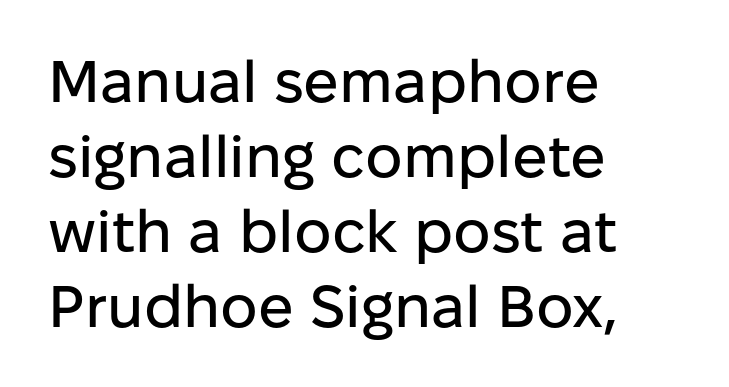
{"serif": "no", "italic": "no", "width": "normal", "stroke_contrast": "low", "x_height": "medium", "monospaced": "no", "underline": "no", "align": "left", "line_spacing": "normal", "line_spacing_ratio": 1.27, "letter_spacing": "normal", "letter_spacing_em": 0.0, "glyph_px": 59}
